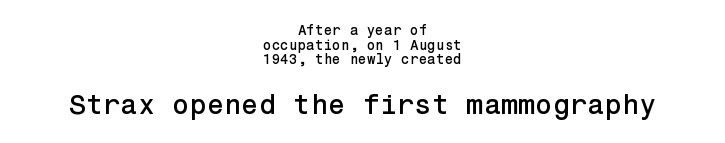
Q: Is the text italic (slanted)? A: No, it is upright.
Q: Is the typeface a serif or a sans-serif typeface? A: Sans-serif.
Q: Is the text underlined? A: No.
Q: How is the paragraph aligned? A: Centered.
Q: Is the spacing between letters normal or unusually wide? A: Normal.
Q: Is the spacing between lines tight, normal or loose? A: Tight.
Q: Which block of text is set in a larger size, the first (top) or the second (bottom)? A: The second (bottom) one.
Q: Width (condensed, normal, or wide)? A: Normal.
Q: Stroke contrast? A: Low.
Q: x-height? A: Medium.
